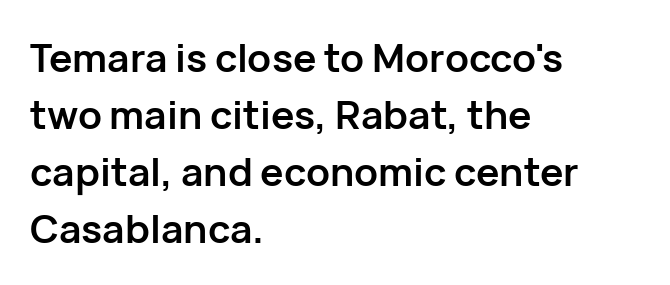
Q: Is the text bold? A: Yes.
Q: Is the text italic (slanted)? A: No, it is upright.
Q: Is the typeface a serif or a sans-serif typeface? A: Sans-serif.
Q: Is the text underlined? A: No.
Q: How is the paragraph aligned? A: Left-aligned.
Q: Is the spacing between letters normal or unusually wide? A: Normal.
Q: Is the spacing between lines tight, normal or loose? A: Normal.
Q: Width (condensed, normal, or wide)? A: Normal.
Q: Stroke contrast? A: Low.
Q: x-height? A: Medium.
Q: Monospaced? A: No.
